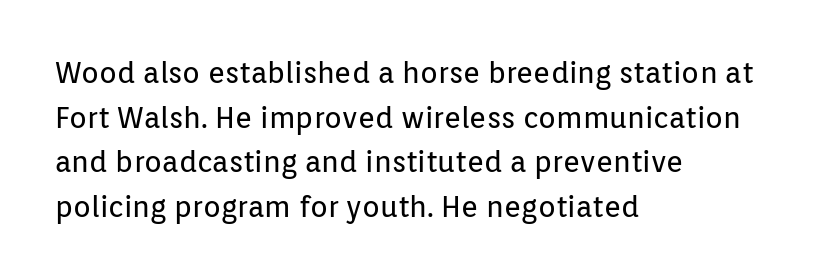
{"serif": "no", "italic": "no", "bold": "no", "weight": "regular", "width": "normal", "stroke_contrast": "low", "x_height": "medium", "monospaced": "no", "underline": "no", "align": "left", "line_spacing": "normal", "line_spacing_ratio": 1.54, "letter_spacing": "normal", "letter_spacing_em": 0.0, "glyph_px": 29}
